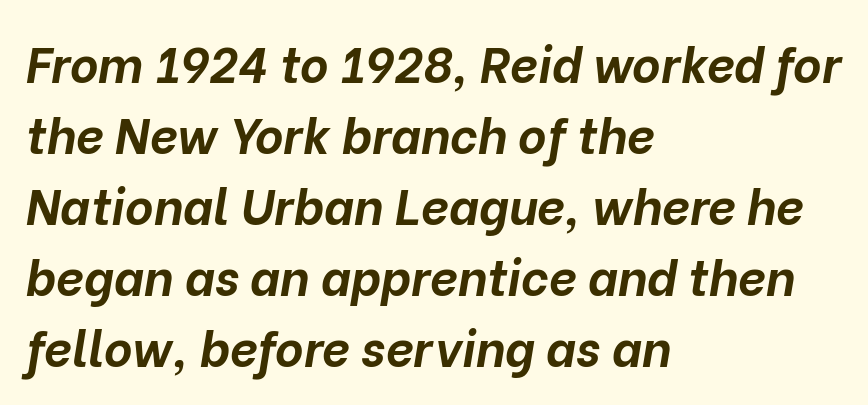
Italic: yes, the glyphs are oblique. Descenders are the only things crossing below the line. Does the weight exceed regular? Yes, all the way to bold. The face used here is rendered with its standard letterfit.
